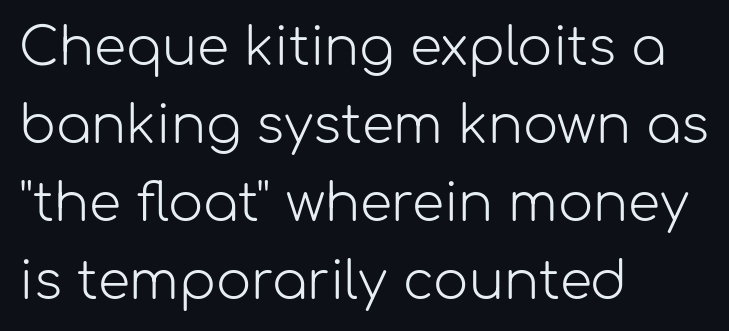
Q: Is the text bold? A: No.
Q: Is the text italic (slanted)? A: No, it is upright.
Q: Is the typeface a serif or a sans-serif typeface? A: Sans-serif.
Q: Is the text underlined? A: No.
Q: How is the paragraph aligned? A: Left-aligned.
Q: Is the spacing between letters normal or unusually wide? A: Normal.
Q: Is the spacing between lines tight, normal or loose? A: Normal.
Q: Width (condensed, normal, or wide)? A: Normal.
Q: Stroke contrast? A: Low.
Q: x-height? A: Medium.
Q: Monospaced? A: No.
